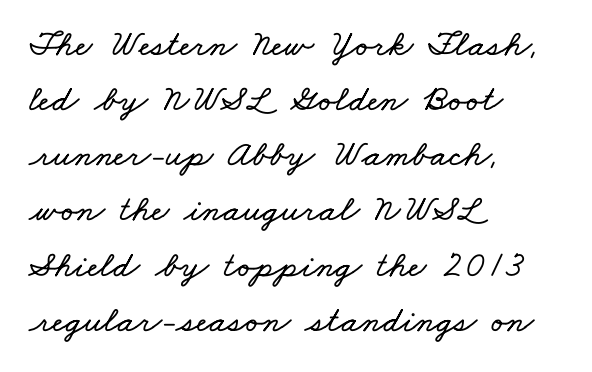
Q: Is the text underlined? A: No.
Q: How is the paragraph aligned? A: Left-aligned.
Q: Is the spacing between letters normal or unusually wide? A: Normal.
Q: Is the spacing between lines tight, normal or loose? A: Normal.
Q: Width (condensed, normal, or wide)? A: Wide.
Q: Stroke contrast? A: Low.
Q: x-height? A: Small.
Q: Monospaced? A: No.
